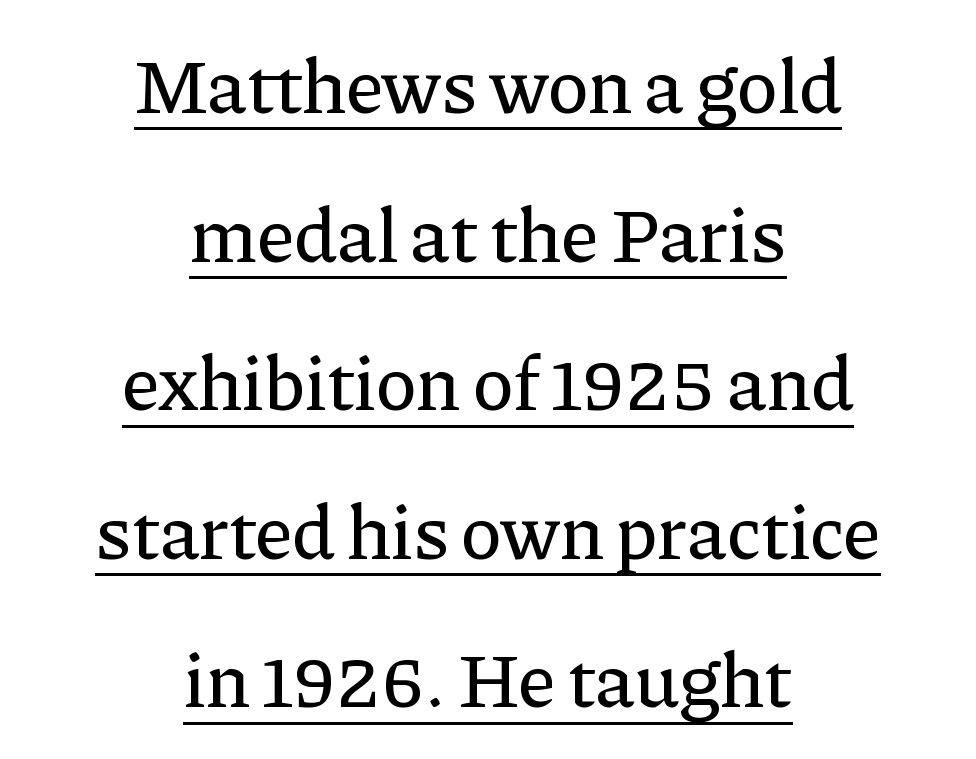
The image shows 77 px serif type, upright; set centered, loose line spacing (1.93x), normal letter spacing, underlined; low stroke contrast and a medium x-height.
